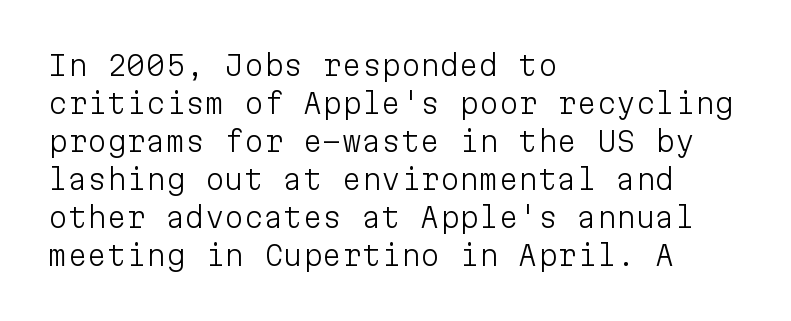
The image shows 28 px light sans-serif type, upright, monospaced; set left-aligned, normal line spacing (1.36x), normal letter spacing, not underlined; low stroke contrast and a medium x-height.
